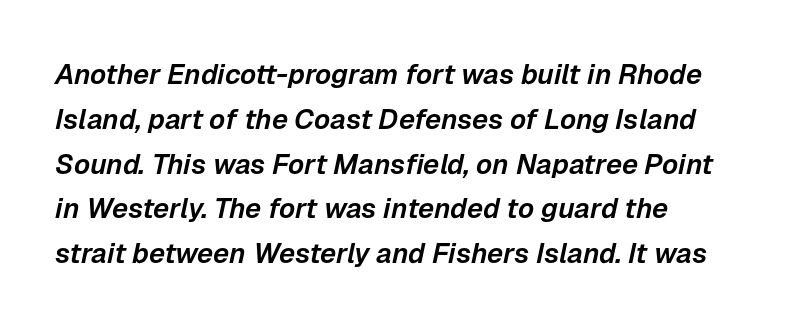
{"italic": "yes", "lean": "right", "slant_degrees": 12, "width": "normal", "stroke_contrast": "low", "x_height": "medium", "monospaced": "no", "underline": "no", "align": "left", "line_spacing": "normal", "line_spacing_ratio": 1.6, "letter_spacing": "normal", "letter_spacing_em": 0.0, "glyph_px": 28}
